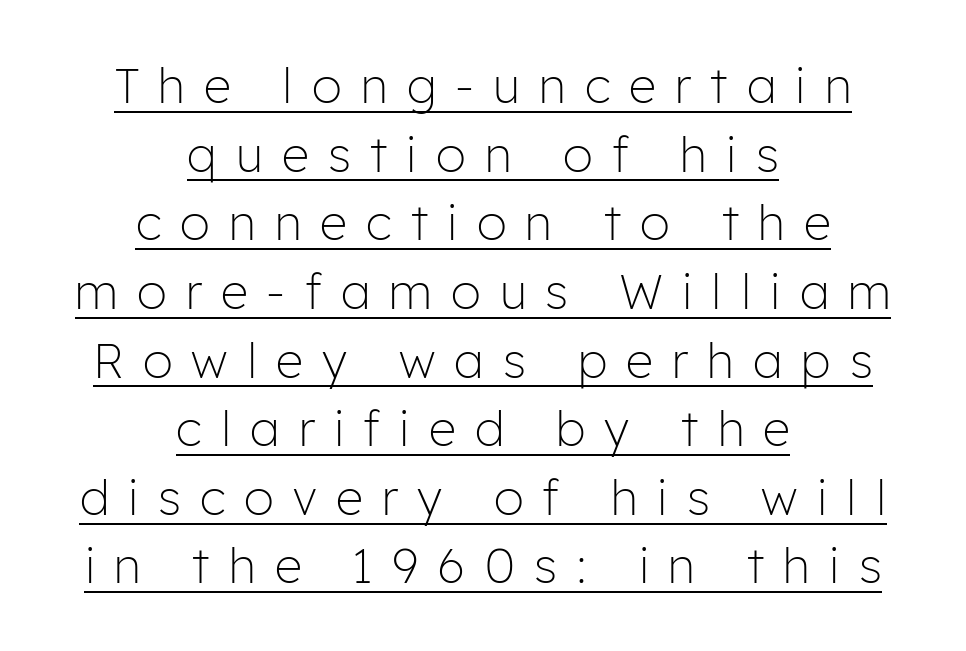
Q: Is the text bold? A: No.
Q: Is the text italic (slanted)? A: No, it is upright.
Q: Is the typeface a serif or a sans-serif typeface? A: Sans-serif.
Q: Is the text underlined? A: Yes.
Q: How is the paragraph aligned? A: Centered.
Q: Is the spacing between letters normal or unusually wide? A: Unusually wide.
Q: Is the spacing between lines tight, normal or loose? A: Normal.
Q: Width (condensed, normal, or wide)? A: Normal.
Q: Stroke contrast? A: Low.
Q: x-height? A: Medium.
Q: Monospaced? A: No.
